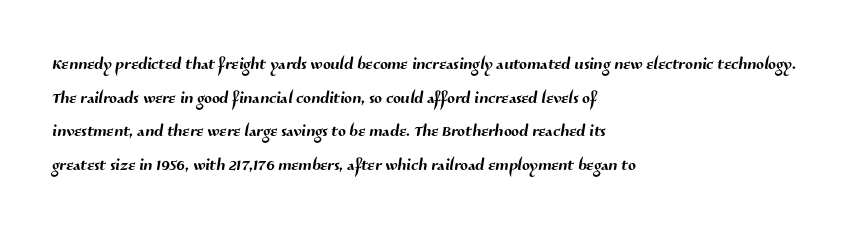
{"underline": "no", "align": "left", "line_spacing": "normal", "line_spacing_ratio": 1.46, "letter_spacing": "normal", "letter_spacing_em": 0.0, "glyph_px": 23}
